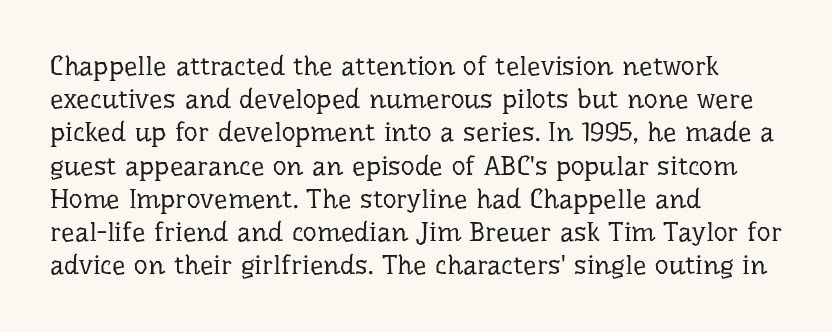
{"italic": "no", "bold": "no", "underline": "no", "align": "left", "line_spacing_ratio": 1.23, "letter_spacing": "normal", "letter_spacing_em": 0.0, "glyph_px": 27}
